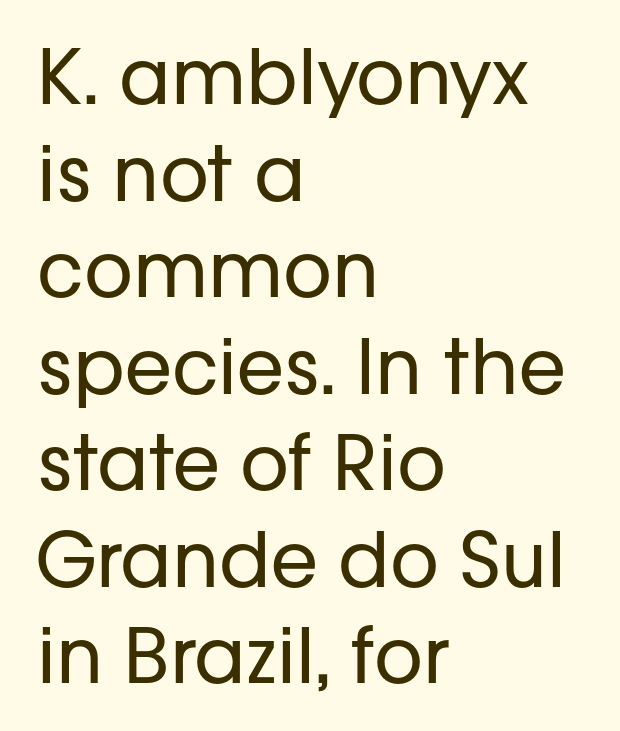
The image shows 76 px regular-weight sans-serif type, upright; set left-aligned, normal line spacing (1.27x), normal letter spacing, not underlined; low stroke contrast and a medium x-height.
